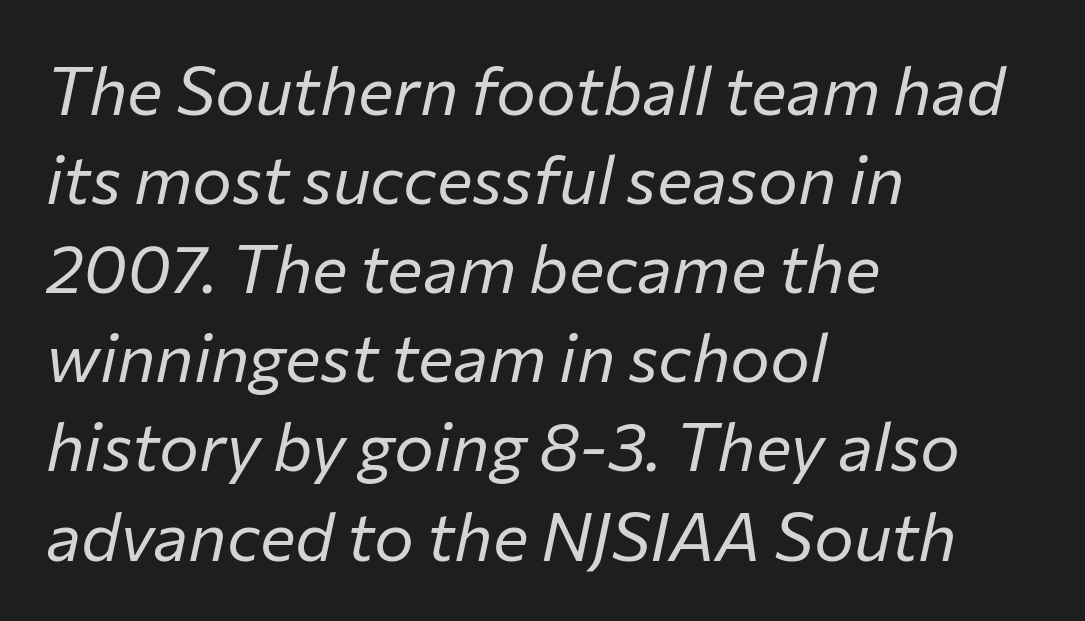
The image shows 67 px regular-weight type, italic (leaning right); set left-aligned, normal line spacing (1.33x), normal letter spacing, not underlined; low stroke contrast and a medium x-height.
